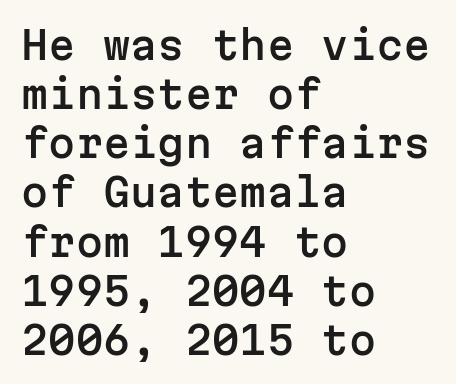
{"serif": "no", "italic": "no", "width": "normal", "stroke_contrast": "low", "x_height": "medium", "monospaced": "yes", "underline": "no", "align": "left", "line_spacing": "normal", "line_spacing_ratio": 1.26, "letter_spacing": "normal", "letter_spacing_em": 0.0, "glyph_px": 39}
